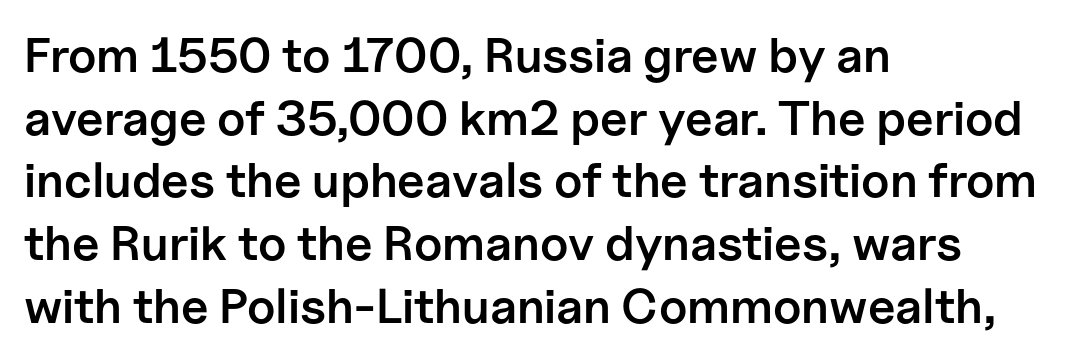
Font category for this specimen: sans-serif. Posture: straight, roman, zero tilt. Each glyph is drawn with semibold strokes, heavier than normal yet not fully bold. Each letter keeps its own natural width here, so spacing adapts to shape.
